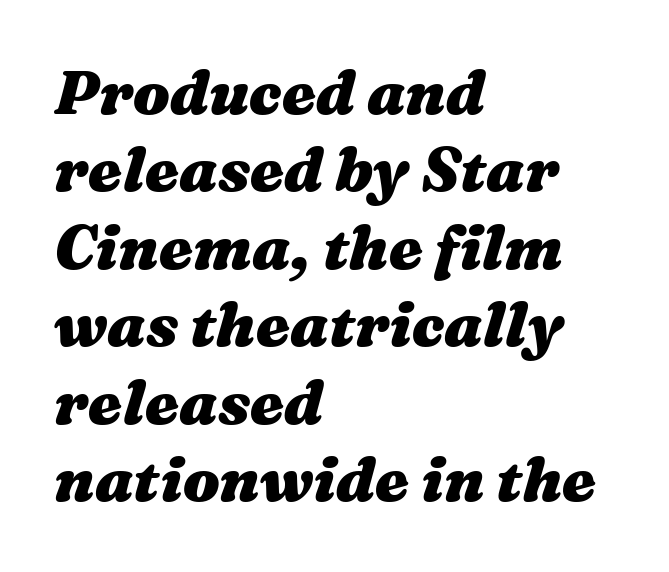
Q: Is the text bold? A: Yes.
Q: Is the text italic (slanted)? A: Yes, it leans right by about 16 degrees.
Q: Is the text underlined? A: No.
Q: How is the paragraph aligned? A: Left-aligned.
Q: Is the spacing between letters normal or unusually wide? A: Normal.
Q: Is the spacing between lines tight, normal or loose? A: Normal.
Q: Width (condensed, normal, or wide)? A: Wide.
Q: Stroke contrast? A: Medium.
Q: x-height? A: Medium.
Q: Monospaced? A: No.
